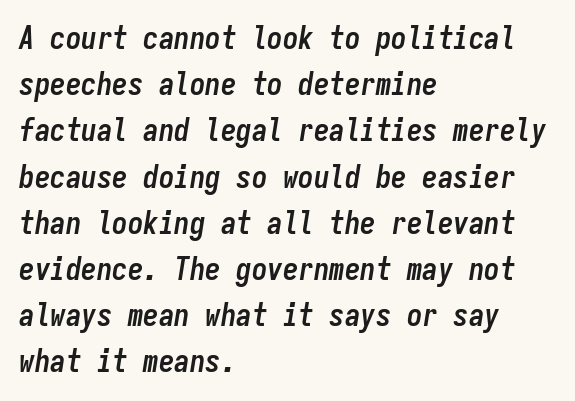
{"italic": "yes", "lean": "right", "slant_degrees": 9, "bold": "yes", "weight": "semibold", "width": "condensed", "stroke_contrast": "low", "x_height": "medium", "monospaced": "yes", "underline": "no", "align": "left", "line_spacing": "normal", "line_spacing_ratio": 1.49, "letter_spacing": "normal", "letter_spacing_em": 0.0, "glyph_px": 31}
